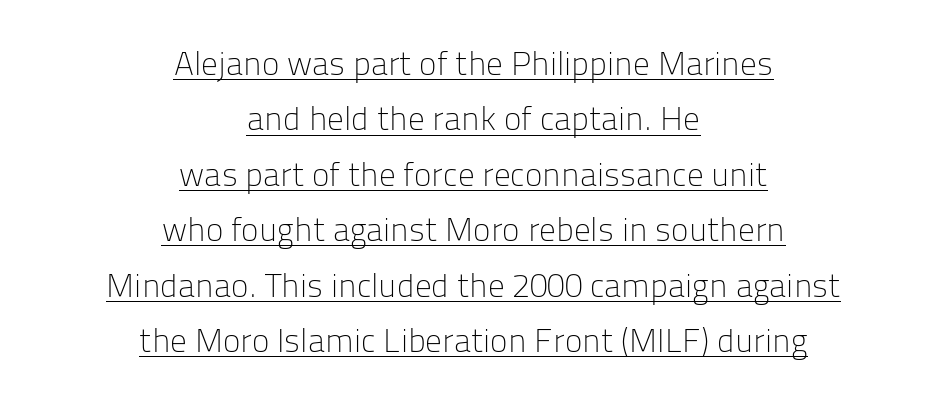
Looks like regular typesetting: each glyph gets only the width it needs. The type is set solid horizontally, with unmodified tracking. The block of text has a typical density, with ordinary space between rows. No heavy texture on the line: the type isn't bold. A student would call this center alignment; a typographer would say set centered.
